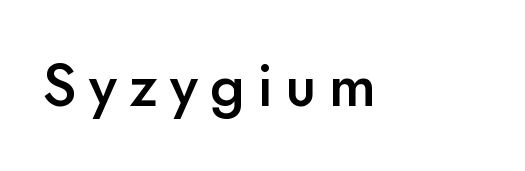
The image shows 59 px semibold sans-serif type, upright; set unusually wide letter spacing (+0.21 em), not underlined; low stroke contrast and a small x-height.
